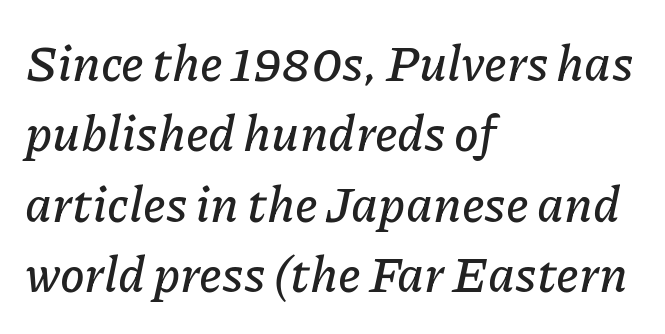
Clear beneath every line of the passage. Horizontal bands of white between lines are of average thickness. A student would call this left alignment; a typographer would say flush left, rag right. Posture: slanted. Character widths vary here, with narrow letters taking less room than wide ones. The rendering keeps characters at their native spacing.
